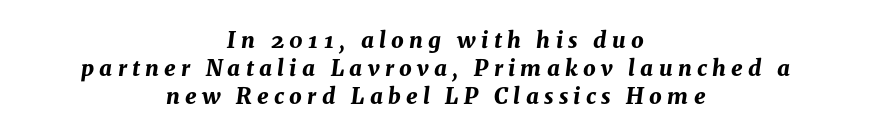
Q: Is the text bold? A: Yes.
Q: Is the text italic (slanted)? A: Yes, it leans right by about 8 degrees.
Q: Is the text underlined? A: No.
Q: How is the paragraph aligned? A: Centered.
Q: Is the spacing between letters normal or unusually wide? A: Unusually wide.
Q: Is the spacing between lines tight, normal or loose? A: Normal.
